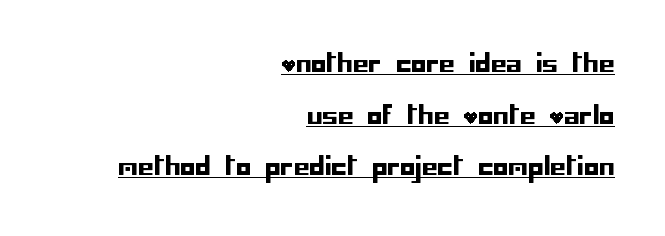
One glance says open: line gaps are wider than usual. Ordinary non-slanted type is in use. Every word sits above its own underline. Characters follow at the spacing the type designer built in. Right-aligned paragraph, ragged on the left.
